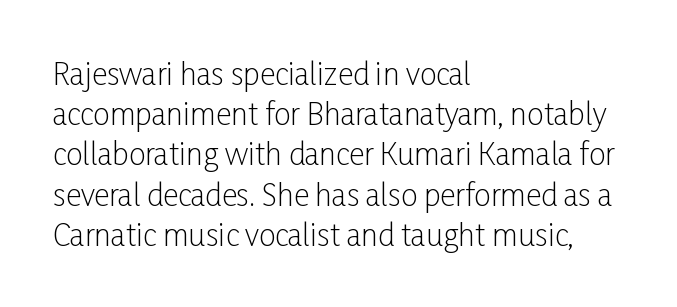
Note the varied advance widths — an 'i' is clearly narrower than an 'm'. The text block is weighted toward the left margin, trailing off unevenly rightward. Upright lettering throughout. The horizontal fit of the characters is conventional and even. The font family rendered here belongs to the sans-serif group. Leading: standard.
